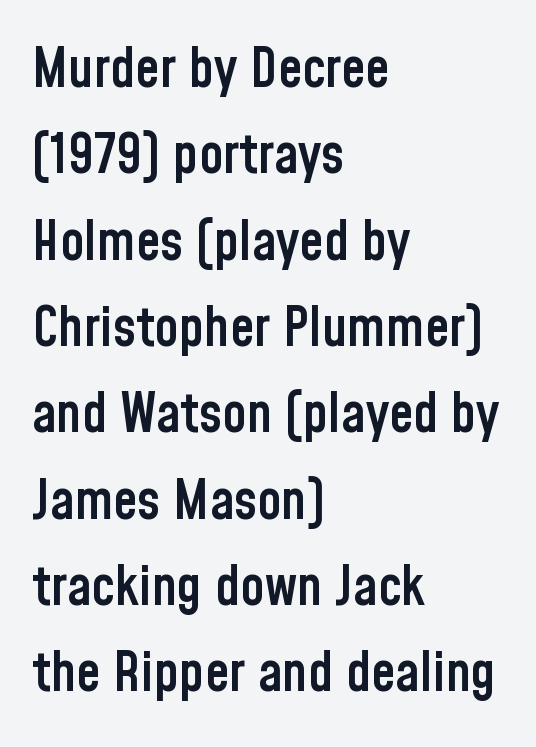
The image shows 55 px semibold, condensed sans-serif type, upright; set left-aligned, normal line spacing (1.57x), normal letter spacing, not underlined; low stroke contrast and a medium x-height.
